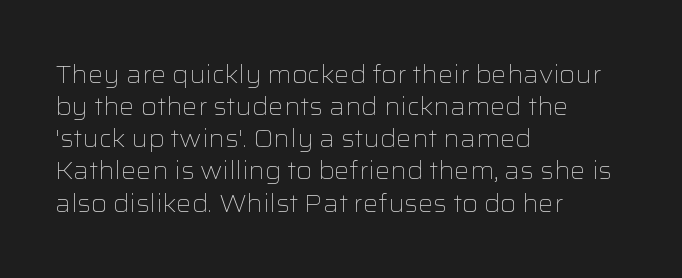
The strip under each line holds only bare page. You could call the tracking neutral — neither tight nor loose. Where is the straight margin? On the left. Upright lettering throughout. The weight tops out at a normal text grade.
